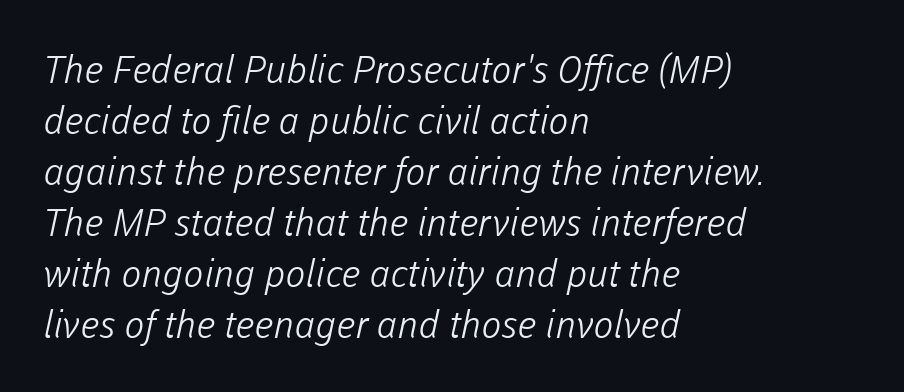
{"serif": "no", "bold": "no", "weight": "light", "width": "normal", "stroke_contrast": "low", "x_height": "medium", "monospaced": "no", "underline": "no", "align": "left", "line_spacing": "normal", "line_spacing_ratio": 1.34, "letter_spacing": "normal", "letter_spacing_em": 0.0, "glyph_px": 38}
